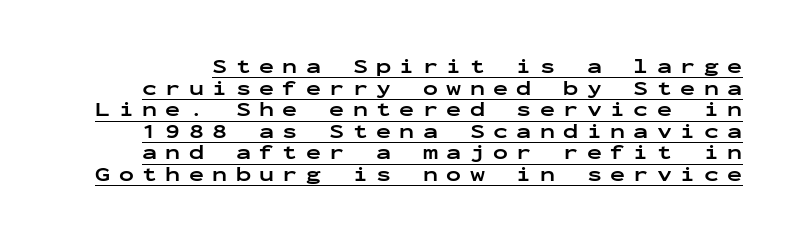
{"italic": "no", "bold": "yes", "underline": "yes", "line_spacing": "tight", "line_spacing_ratio": 1.08, "letter_spacing": "wide", "letter_spacing_em": 0.42, "glyph_px": 20}
